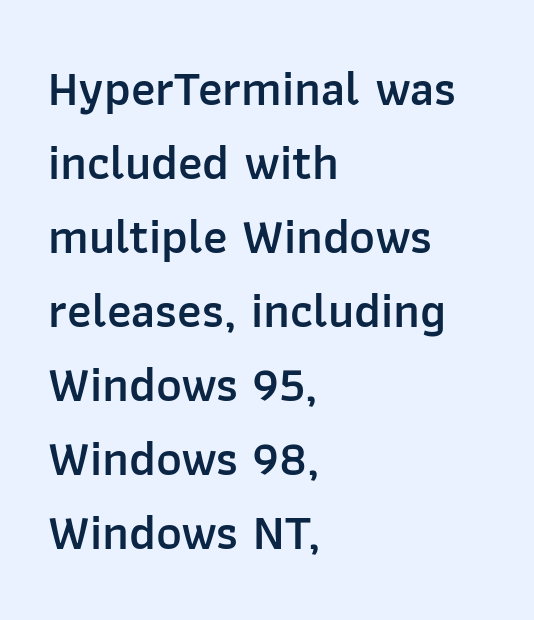
The image shows 49 px semibold sans-serif type, upright; set left-aligned, normal line spacing (1.51x), normal letter spacing, not underlined; low stroke contrast and a medium x-height.
